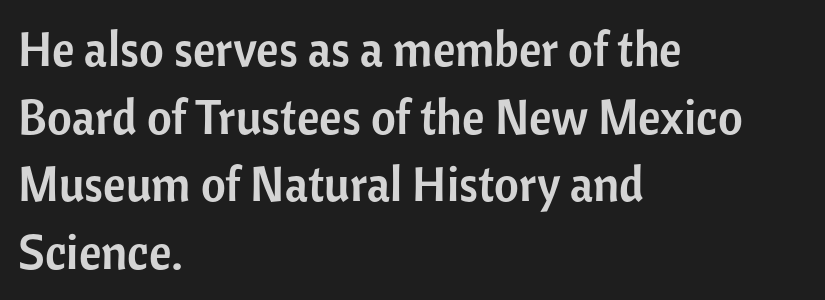
Q: Is the text italic (slanted)? A: No, it is upright.
Q: Is the typeface a serif or a sans-serif typeface? A: Sans-serif.
Q: Is the text underlined? A: No.
Q: How is the paragraph aligned? A: Left-aligned.
Q: Is the spacing between letters normal or unusually wide? A: Normal.
Q: Is the spacing between lines tight, normal or loose? A: Normal.
Q: Width (condensed, normal, or wide)? A: Normal.
Q: Stroke contrast? A: Low.
Q: x-height? A: Medium.
Q: Monospaced? A: No.
